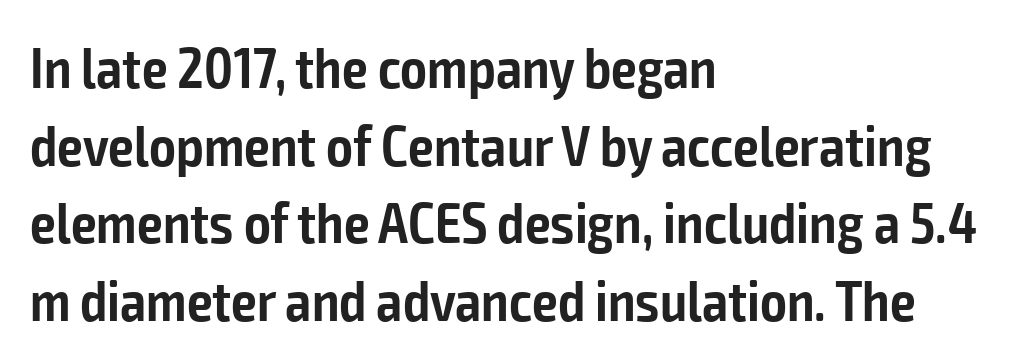
Q: Is the text bold? A: Semi-bold.
Q: Is the text italic (slanted)? A: No, it is upright.
Q: Is the typeface a serif or a sans-serif typeface? A: Sans-serif.
Q: Is the text underlined? A: No.
Q: How is the paragraph aligned? A: Left-aligned.
Q: Is the spacing between letters normal or unusually wide? A: Normal.
Q: Is the spacing between lines tight, normal or loose? A: Normal.
Q: Width (condensed, normal, or wide)? A: Condensed.
Q: Stroke contrast? A: Low.
Q: x-height? A: Medium.
Q: Monospaced? A: No.
